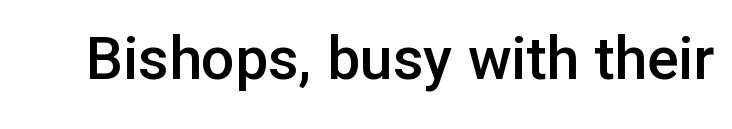
{"serif": "no", "italic": "no", "bold": "semi", "weight": "semibold", "width": "normal", "stroke_contrast": "low", "x_height": "medium", "monospaced": "no", "underline": "no", "letter_spacing": "normal", "letter_spacing_em": 0.0, "glyph_px": 59}
